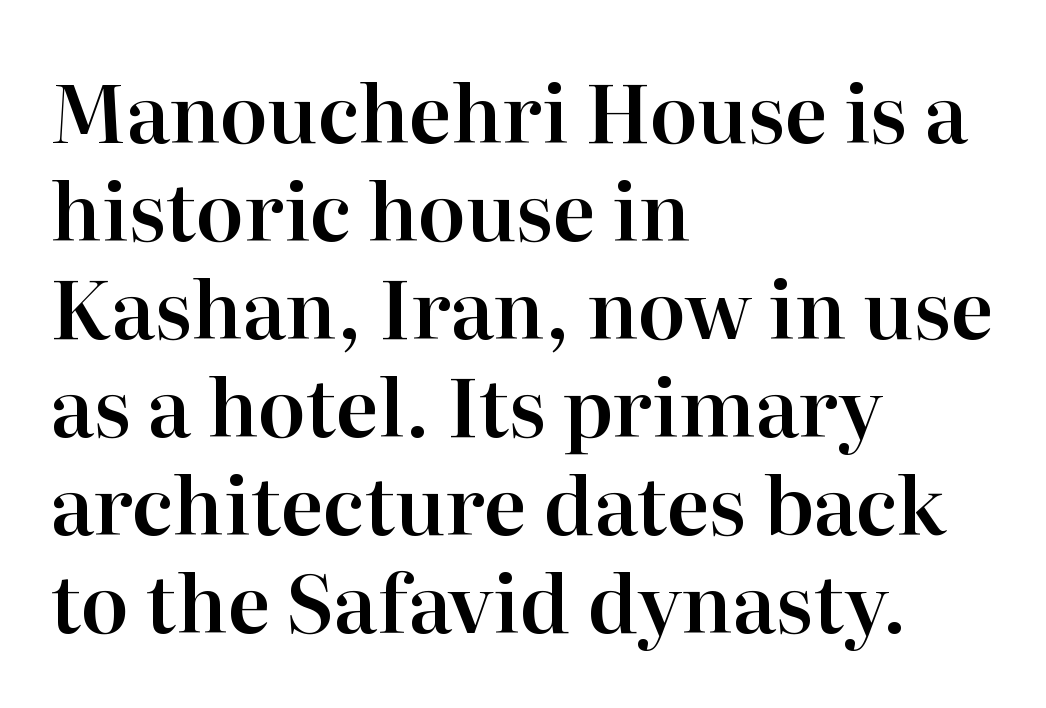
{"serif": "yes", "italic": "no", "width": "normal", "stroke_contrast": "high", "x_height": "medium", "monospaced": "no", "underline": "no", "align": "left", "line_spacing_ratio": 1.24, "letter_spacing": "normal", "letter_spacing_em": 0.0, "glyph_px": 79}
